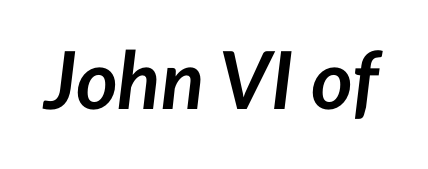
{"italic": "yes", "lean": "right", "slant_degrees": 7, "bold": "yes", "weight": "semibold", "width": "normal", "stroke_contrast": "low", "x_height": "medium", "monospaced": "no", "underline": "no", "letter_spacing": "normal", "letter_spacing_em": 0.0, "glyph_px": 80}
